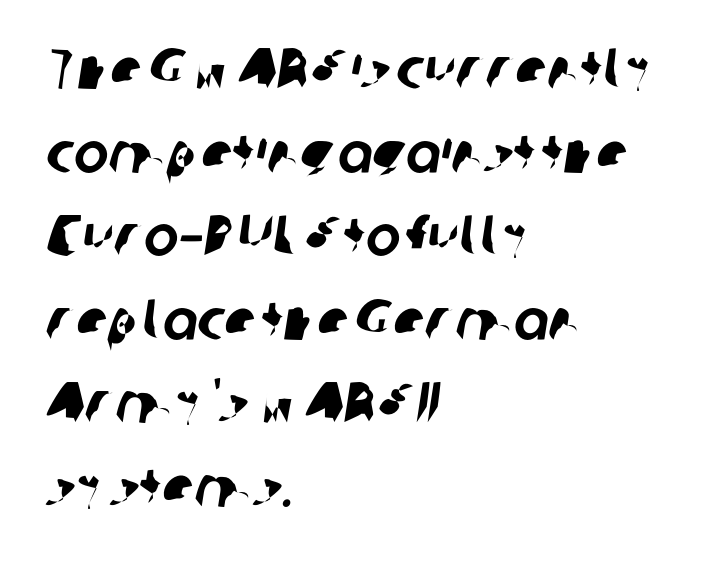
Alignment: flush left. Nope, no serifs anywhere on these letters. Tracking value appears to be zero — textbook default spacing. A clean baseline with only descenders dipping below it.
